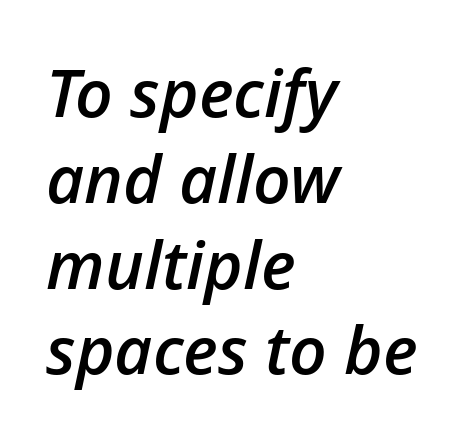
The image shows 66 px semibold type, italic (leaning right); set left-aligned, normal line spacing (1.3x), normal letter spacing, not underlined; low stroke contrast and a medium x-height.
